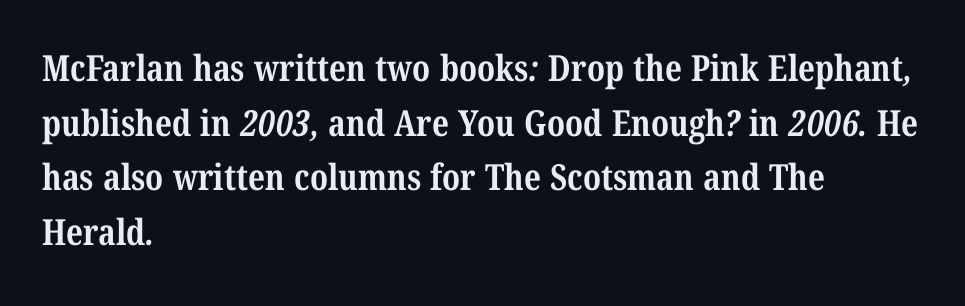
Q: Is the text bold? A: Yes.
Q: Is the typeface a serif or a sans-serif typeface? A: Serif.
Q: Is the text underlined? A: No.
Q: How is the paragraph aligned? A: Left-aligned.
Q: Is the spacing between letters normal or unusually wide? A: Normal.
Q: Is the spacing between lines tight, normal or loose? A: Normal.
Q: Width (condensed, normal, or wide)? A: Condensed.
Q: Stroke contrast? A: Medium.
Q: x-height? A: Medium.
Q: Monospaced? A: No.
